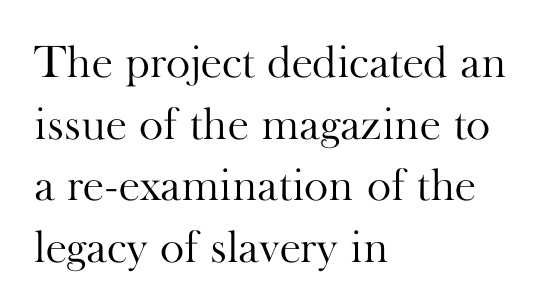
{"serif": "yes", "italic": "no", "bold": "no", "weight": "light", "width": "normal", "stroke_contrast": "high", "x_height": "small", "monospaced": "no", "underline": "no", "align": "left", "line_spacing": "normal", "line_spacing_ratio": 1.34, "letter_spacing": "normal", "letter_spacing_em": 0.0, "glyph_px": 46}
